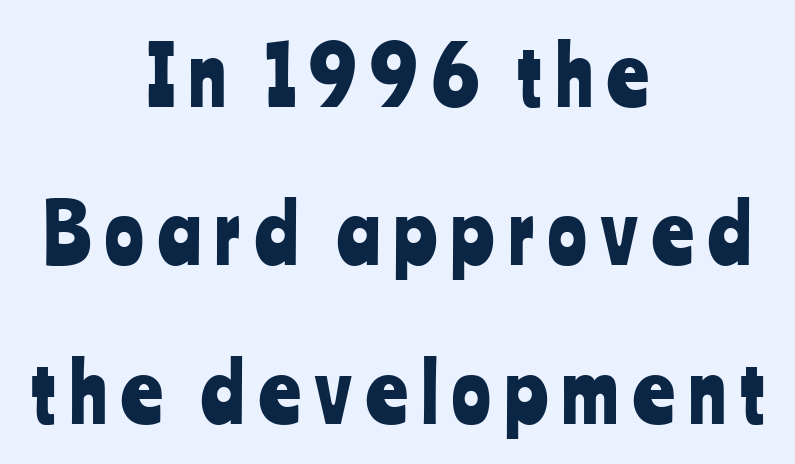
Q: Is the text italic (slanted)? A: No, it is upright.
Q: Is the typeface a serif or a sans-serif typeface? A: Sans-serif.
Q: Is the text underlined? A: No.
Q: How is the paragraph aligned? A: Centered.
Q: Is the spacing between lines tight, normal or loose? A: Loose.
Q: Width (condensed, normal, or wide)? A: Condensed.
Q: Stroke contrast? A: Low.
Q: x-height? A: Medium.
Q: Monospaced? A: No.
